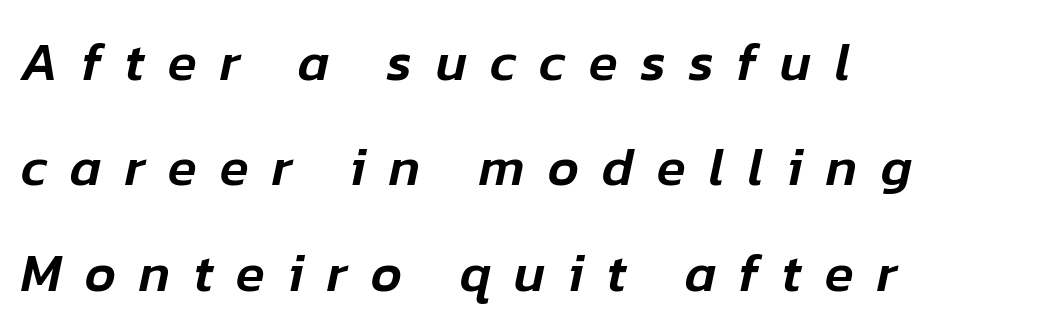
{"italic": "yes", "lean": "right", "slant_degrees": 12, "width": "normal", "stroke_contrast": "low", "x_height": "medium", "monospaced": "no", "underline": "no", "align": "left", "line_spacing": "loose", "line_spacing_ratio": 1.99, "letter_spacing": "wide", "letter_spacing_em": 0.44, "glyph_px": 53}
